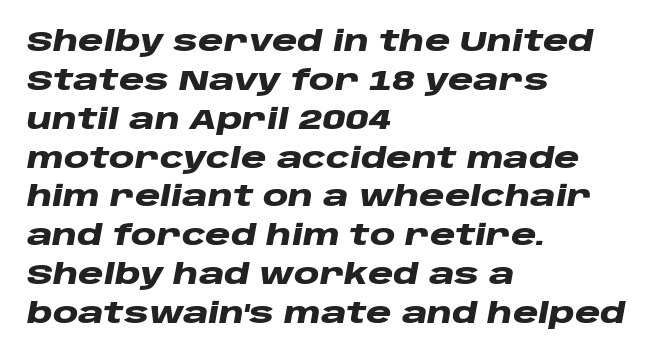
Q: Is the text bold? A: Yes.
Q: Is the text italic (slanted)? A: Yes, it leans right by about 10 degrees.
Q: Is the text underlined? A: No.
Q: How is the paragraph aligned? A: Left-aligned.
Q: Is the spacing between letters normal or unusually wide? A: Normal.
Q: Is the spacing between lines tight, normal or loose? A: Normal.
Q: Width (condensed, normal, or wide)? A: Wide.
Q: Stroke contrast? A: Low.
Q: x-height? A: Large.
Q: Monospaced? A: No.
